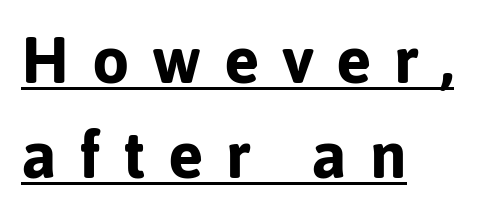
The image shows 66 px bold sans-serif type, upright; set left-aligned, normal line spacing (1.44x), unusually wide letter spacing (+0.34 em), underlined; low stroke contrast and a medium x-height.
